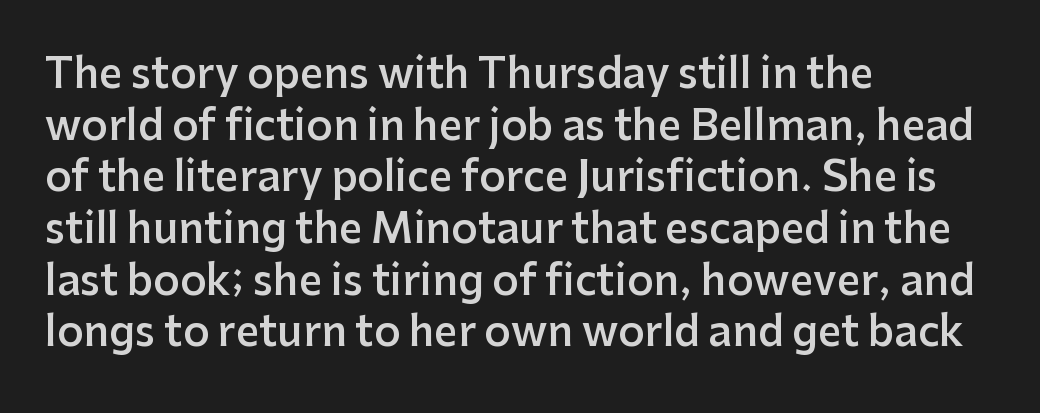
Q: Is the text bold? A: Semi-bold.
Q: Is the text italic (slanted)? A: No, it is upright.
Q: Is the typeface a serif or a sans-serif typeface? A: Sans-serif.
Q: Is the text underlined? A: No.
Q: How is the paragraph aligned? A: Left-aligned.
Q: Is the spacing between letters normal or unusually wide? A: Normal.
Q: Is the spacing between lines tight, normal or loose? A: Normal.
Q: Width (condensed, normal, or wide)? A: Normal.
Q: Stroke contrast? A: Low.
Q: x-height? A: Medium.
Q: Monospaced? A: No.
